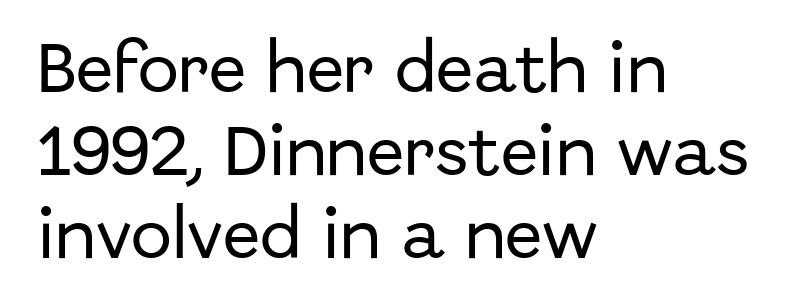
Check under the words: just untouched page. These lines are rendered in a variable-pitch font. Horizontally, the lines are justified to the leading edge only. This rendering leaves character spacing at its baseline value. Classification — sans serif.
